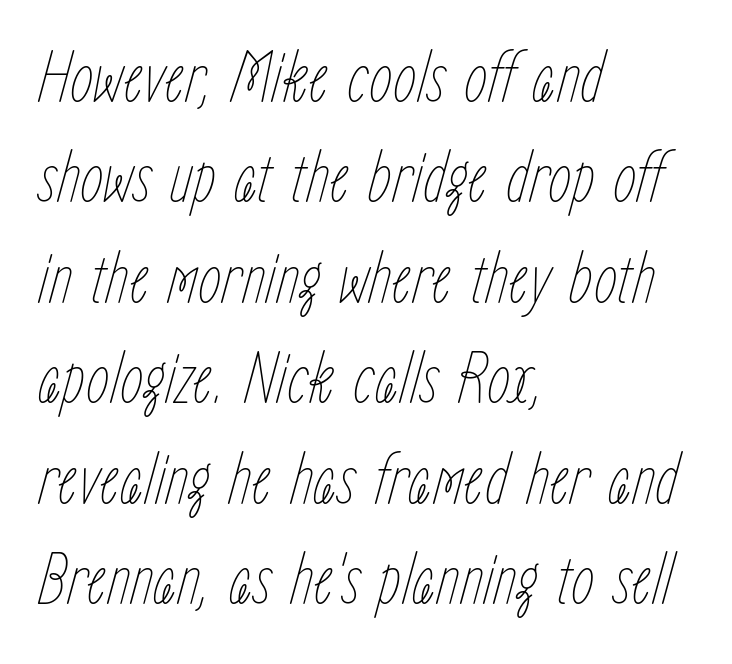
Varying glyph widths throughout — classic text-font behaviour. Is the stroke heavy? The answer is a plain regular-or-lighter. The lines are quadded left. This rendering features lettering with no underline.
